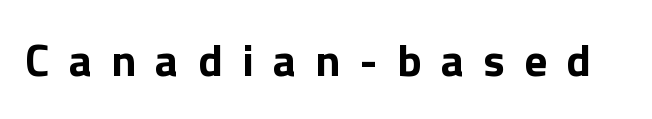
{"serif": "no", "italic": "no", "bold": "yes", "weight": "bold", "width": "normal", "stroke_contrast": "low", "x_height": "medium", "monospaced": "no", "underline": "no", "letter_spacing": "wide", "letter_spacing_em": 0.43, "glyph_px": 45}
